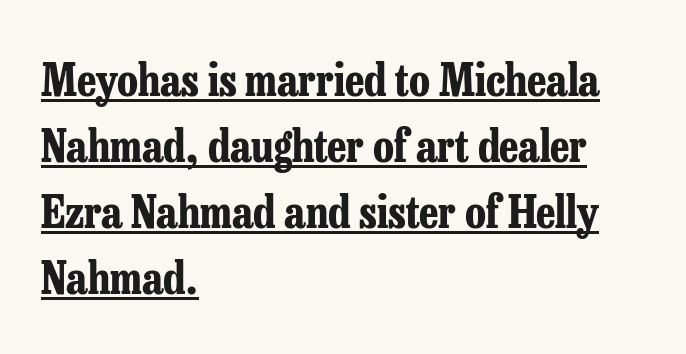
A typesetter would call this leading conventional body-copy spacing. If you drew a ruler down the left edge, every line would touch it. Underlined type. Serif or sans? Serif — the stroke terminals have little feet. I'd describe the lettering as bold — thick and assertive.
